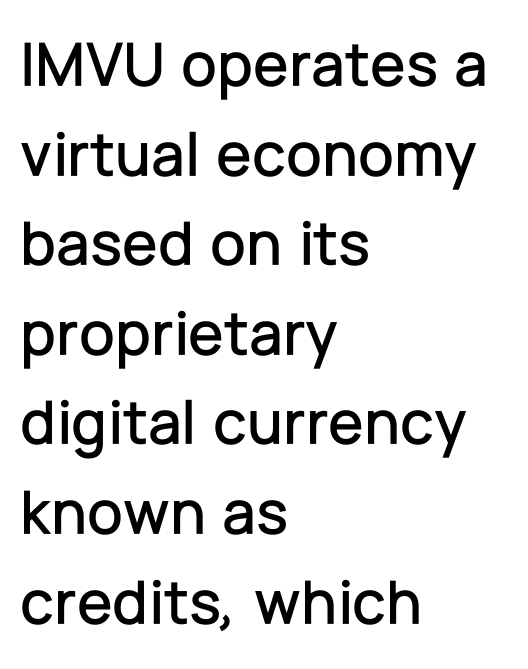
Q: Is the text italic (slanted)? A: No, it is upright.
Q: Is the typeface a serif or a sans-serif typeface? A: Sans-serif.
Q: Is the text underlined? A: No.
Q: How is the paragraph aligned? A: Left-aligned.
Q: Is the spacing between letters normal or unusually wide? A: Normal.
Q: Is the spacing between lines tight, normal or loose? A: Normal.
Q: Width (condensed, normal, or wide)? A: Normal.
Q: Stroke contrast? A: Low.
Q: x-height? A: Medium.
Q: Monospaced? A: No.
